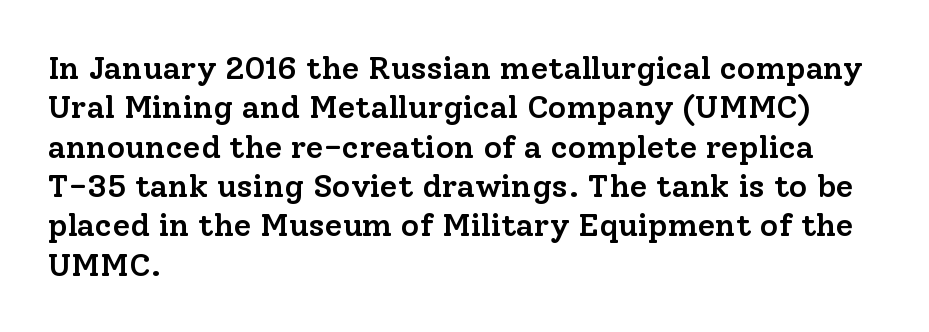
A typesetter would label this face a serif. Character widths vary here, with narrow letters taking less room than wide ones. The ragged edge is on the right, which tells us the setting is flush left. Firm but not heavy-handed strokes: this text is semibold. A bare baseline throughout the passage.
